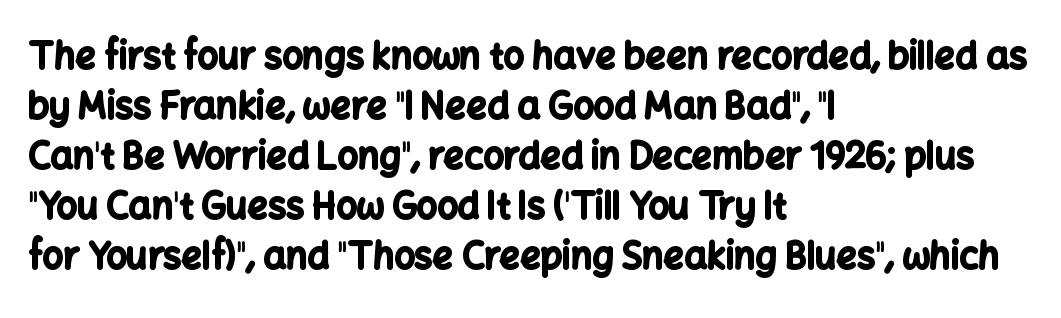
Q: Is the text bold? A: Yes.
Q: Is the text italic (slanted)? A: No, it is upright.
Q: Is the typeface a serif or a sans-serif typeface? A: Sans-serif.
Q: Is the text underlined? A: No.
Q: How is the paragraph aligned? A: Left-aligned.
Q: Is the spacing between letters normal or unusually wide? A: Normal.
Q: Is the spacing between lines tight, normal or loose? A: Normal.
Q: Width (condensed, normal, or wide)? A: Normal.
Q: Stroke contrast? A: Low.
Q: x-height? A: Medium.
Q: Monospaced? A: No.
